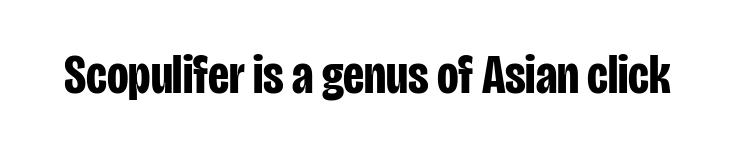
Grotesque or geometric, the face here clearly has no serifs. How heavy is the stroke? Heavy — this is a bold. A roman cut, with each character standing at attention. Looks like regular typesetting: each glyph gets only the width it needs.
